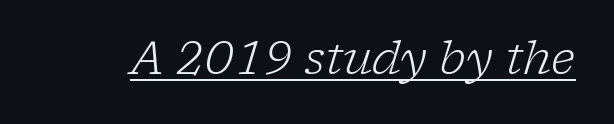
Q: Is the text bold? A: No.
Q: Is the text italic (slanted)? A: Yes, it leans right by about 17 degrees.
Q: Is the typeface a serif or a sans-serif typeface? A: Serif.
Q: Is the text underlined? A: Yes.
Q: Is the spacing between letters normal or unusually wide? A: Normal.
Q: Width (condensed, normal, or wide)? A: Normal.
Q: Stroke contrast? A: Low.
Q: x-height? A: Medium.
Q: Monospaced? A: No.
